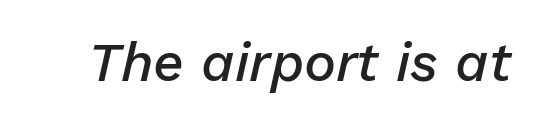
{"italic": "yes", "lean": "right", "slant_degrees": 13, "bold": "semi", "weight": "semibold", "width": "normal", "stroke_contrast": "low", "x_height": "medium", "monospaced": "no", "underline": "no", "letter_spacing": "normal", "letter_spacing_em": 0.0, "glyph_px": 54}
